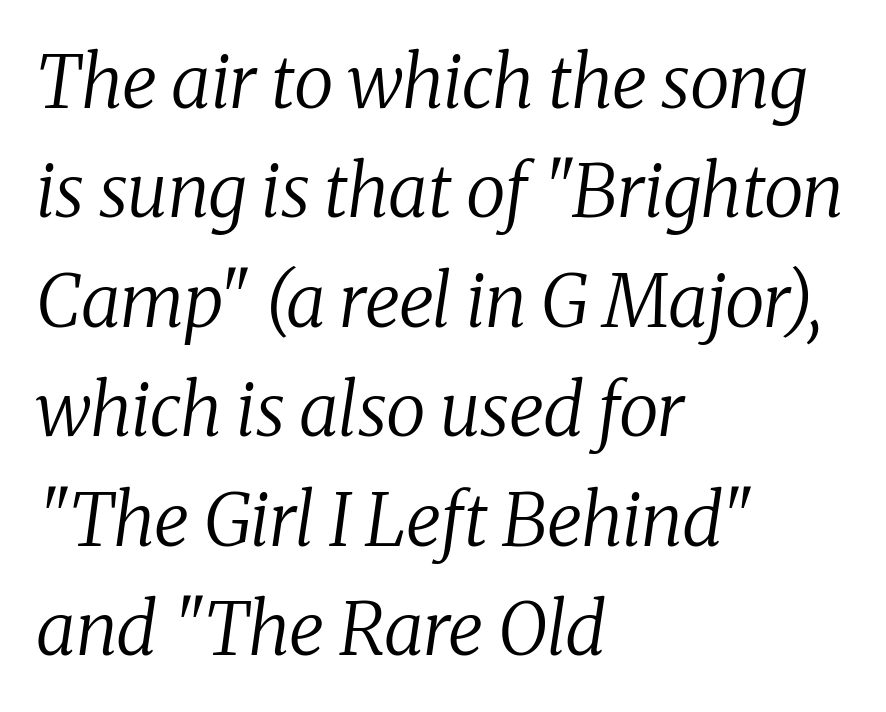
The image shows 73 px regular-weight serif type, italic (leaning right); set left-aligned, normal line spacing (1.5x), normal letter spacing, not underlined; medium stroke contrast and a medium x-height.
